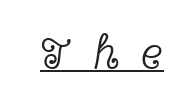
The image shows 47 px light, wide serif type; set unusually wide letter spacing (+0.47 em), underlined; a medium x-height.
